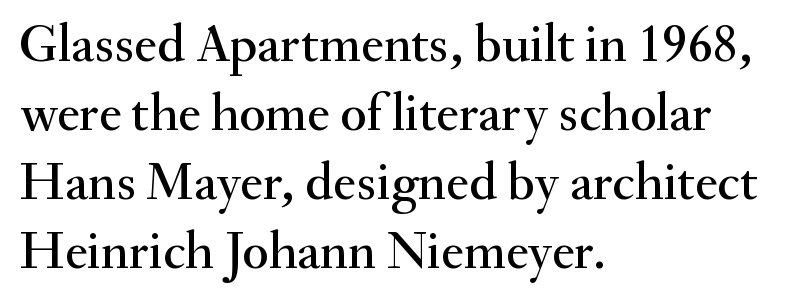
{"serif": "yes", "italic": "no", "width": "normal", "stroke_contrast": "medium", "x_height": "small", "monospaced": "no", "underline": "no", "align": "left", "line_spacing": "normal", "line_spacing_ratio": 1.28, "letter_spacing": "normal", "letter_spacing_em": 0.0, "glyph_px": 54}
